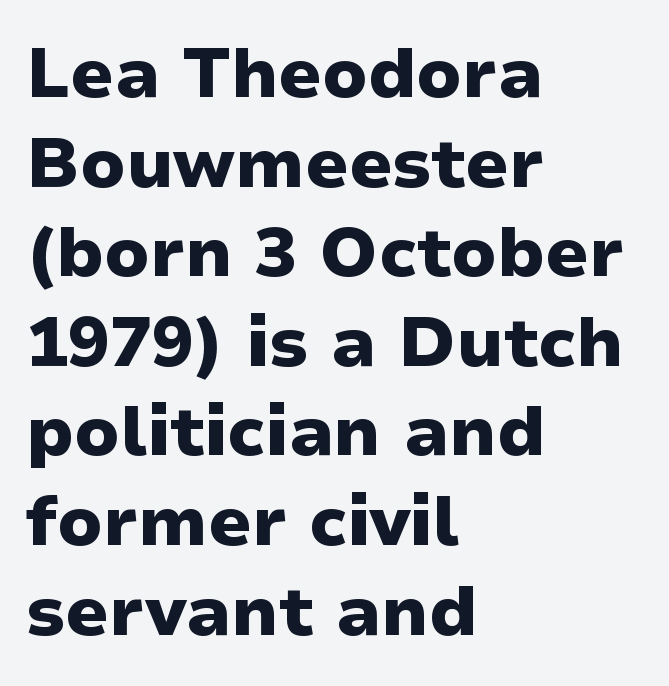
Q: Is the text bold? A: Yes.
Q: Is the text italic (slanted)? A: No, it is upright.
Q: Is the typeface a serif or a sans-serif typeface? A: Sans-serif.
Q: Is the text underlined? A: No.
Q: How is the paragraph aligned? A: Left-aligned.
Q: Is the spacing between letters normal or unusually wide? A: Normal.
Q: Is the spacing between lines tight, normal or loose? A: Normal.
Q: Width (condensed, normal, or wide)? A: Normal.
Q: Stroke contrast? A: Low.
Q: x-height? A: Medium.
Q: Monospaced? A: No.
